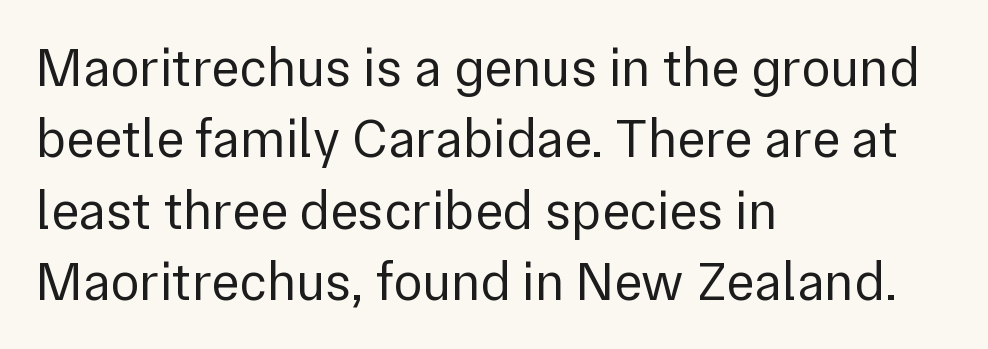
The image shows 54 px regular-weight sans-serif type, upright; set left-aligned, normal line spacing (1.32x), normal letter spacing, not underlined; low stroke contrast and a medium x-height.
